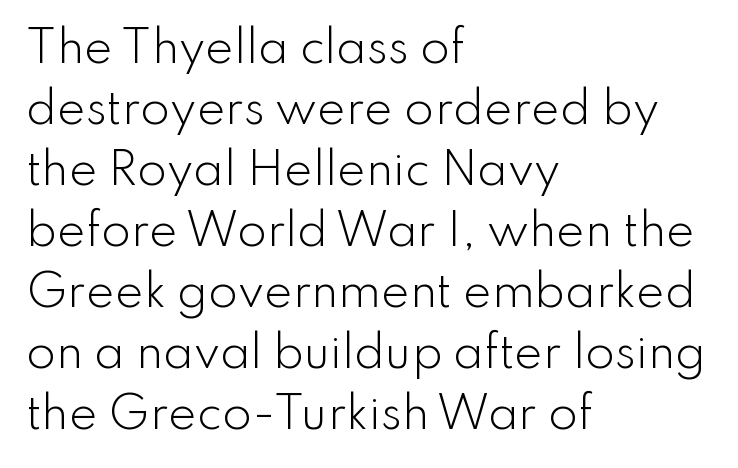
The image shows 43 px light sans-serif type, upright; set left-aligned, normal line spacing (1.42x), normal letter spacing, not underlined; low stroke contrast and a small x-height.
